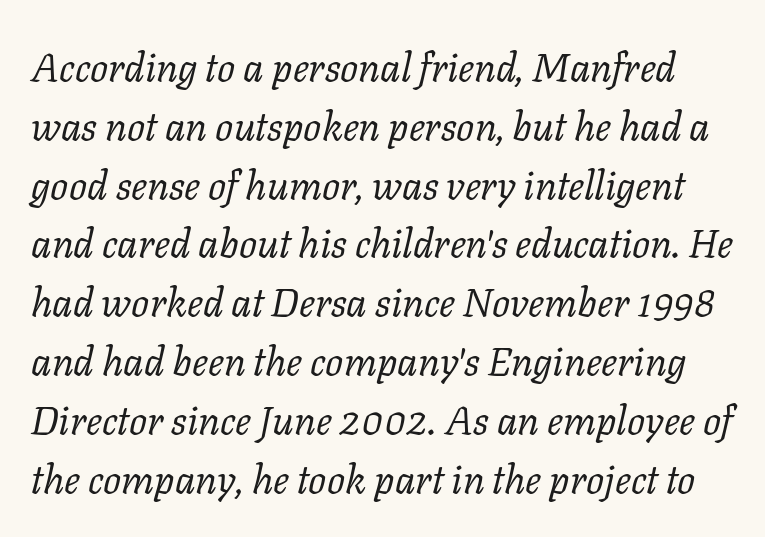
The image shows 40 px regular-weight serif type, italic (leaning right); set normal line spacing (1.47x), normal letter spacing, not underlined; low stroke contrast and a medium x-height.
